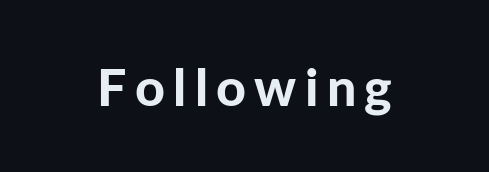
The image shows 52 px bold sans-serif type, upright; set not underlined; low stroke contrast and a medium x-height.
